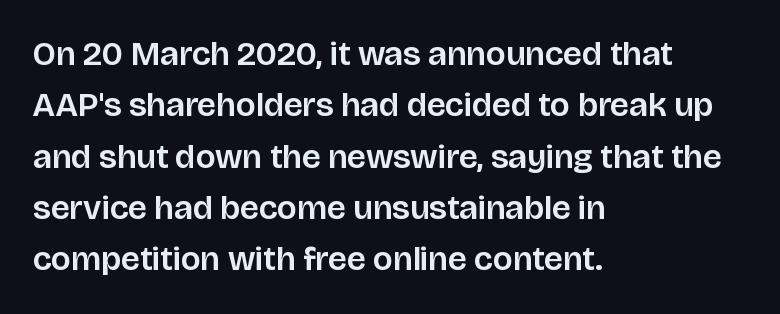
{"serif": "no", "italic": "no", "width": "normal", "stroke_contrast": "low", "x_height": "large", "monospaced": "no", "underline": "no", "align": "left", "line_spacing": "normal", "line_spacing_ratio": 1.51, "letter_spacing": "normal", "letter_spacing_em": 0.0, "glyph_px": 34}
